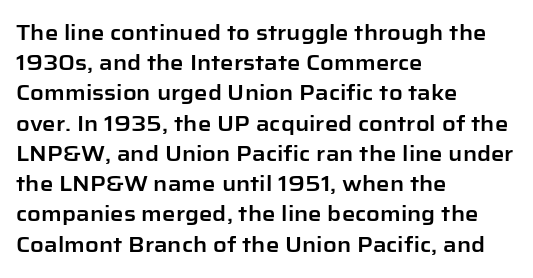
The lines sit at an ordinary, default distance from one another. In terms of posture, this sample is upright. What stands out about the letter spacing? Nothing — it is the standard amount. Leftover space on each line is placed entirely after the last word. Check the space under the baseline: it is left empty.
